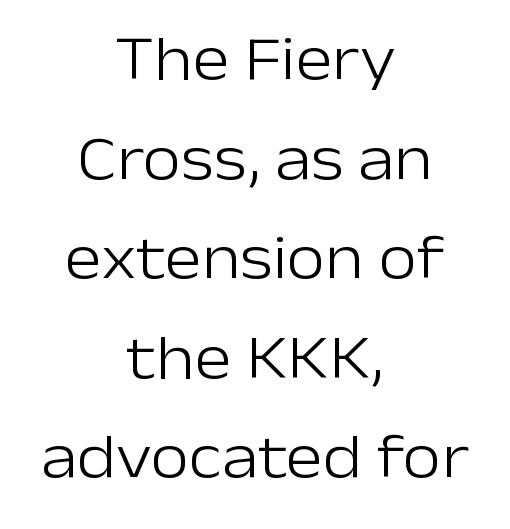
Q: Is the text bold? A: No.
Q: Is the text italic (slanted)? A: No, it is upright.
Q: Is the typeface a serif or a sans-serif typeface? A: Sans-serif.
Q: Is the text underlined? A: No.
Q: How is the paragraph aligned? A: Centered.
Q: Is the spacing between letters normal or unusually wide? A: Normal.
Q: Is the spacing between lines tight, normal or loose? A: Normal.
Q: Width (condensed, normal, or wide)? A: Normal.
Q: Stroke contrast? A: Low.
Q: x-height? A: Medium.
Q: Monospaced? A: No.
